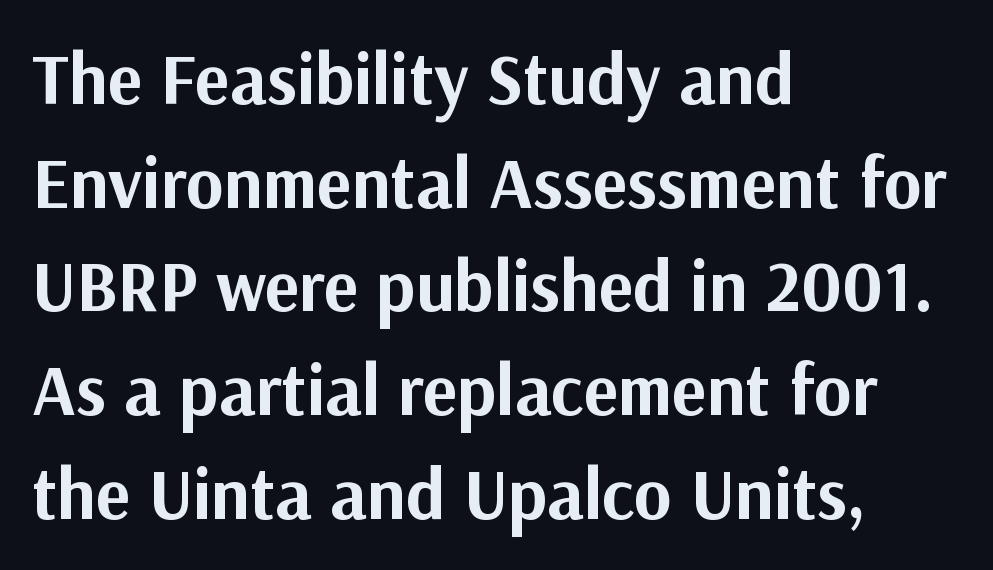
The image shows 72 px bold sans-serif type, upright; set left-aligned, normal line spacing (1.44x), normal letter spacing, not underlined; medium stroke contrast and a medium x-height.
